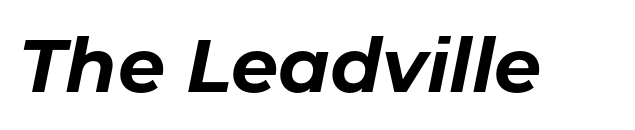
The image shows 75 px bold type, italic (leaning right); set normal letter spacing, not underlined; low stroke contrast and a medium x-height.
